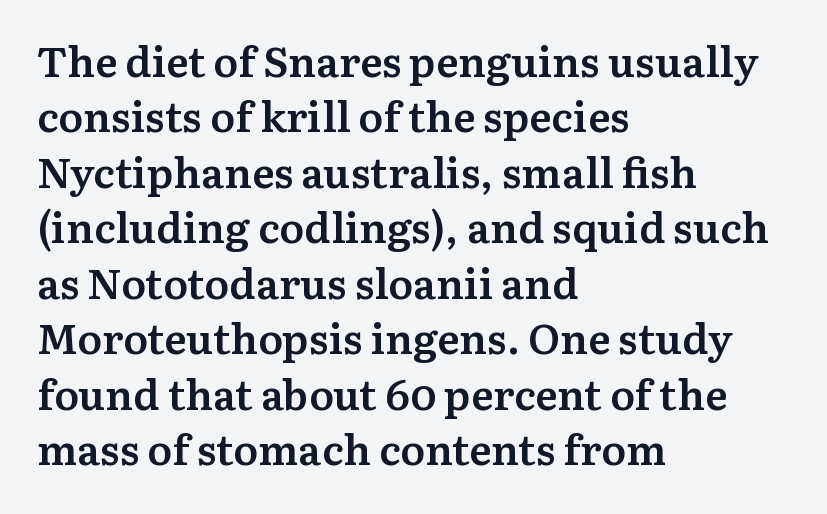
This is roman type, the default non-slanted kind. Is the letter spacing exaggerated? No — it looks like the ordinary default. Each letter keeps its own natural width here, so spacing adapts to shape. Short and long lines alike share a common starting point at left.
